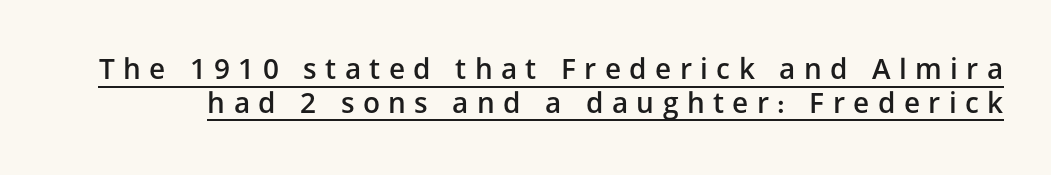
Q: Is the text bold? A: Semi-bold.
Q: Is the text italic (slanted)? A: No, it is upright.
Q: Is the typeface a serif or a sans-serif typeface? A: Sans-serif.
Q: Is the text underlined? A: Yes.
Q: Is the spacing between letters normal or unusually wide? A: Unusually wide.
Q: Width (condensed, normal, or wide)? A: Normal.
Q: Stroke contrast? A: Low.
Q: x-height? A: Medium.
Q: Monospaced? A: No.
